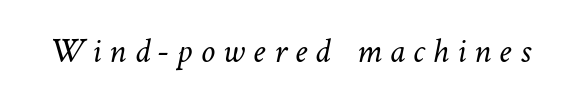
{"bold": "no", "weight": "light", "width": "normal", "stroke_contrast": "low", "x_height": "medium", "monospaced": "no", "underline": "no", "letter_spacing": "wide", "letter_spacing_em": 0.22, "glyph_px": 36}
